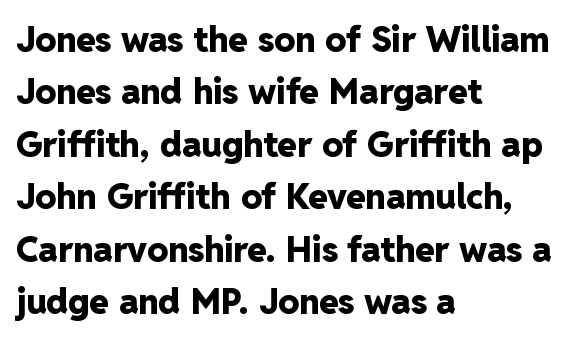
The image shows 35 px heavy sans-serif type, upright; set left-aligned, normal line spacing (1.5x), normal letter spacing, not underlined; low stroke contrast and a medium x-height.
